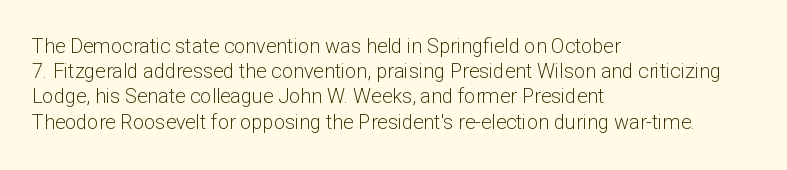
How would I describe the line gaps? Plain and ordinary. Stem width sits at or under what a default text font uses. Posture: straight, roman, zero tilt. Underlining? Definitely not there. How are the letters spaced? Ordinarily, with no added tracking. Alignment: flush left.
